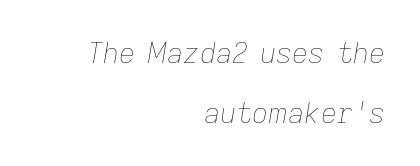
Q: Is the text bold? A: No.
Q: Is the text italic (slanted)? A: Yes, it leans right by about 9 degrees.
Q: Is the text underlined? A: No.
Q: How is the paragraph aligned? A: Right-aligned.
Q: Is the spacing between letters normal or unusually wide? A: Normal.
Q: Is the spacing between lines tight, normal or loose? A: Loose.
Q: Width (condensed, normal, or wide)? A: Normal.
Q: Stroke contrast? A: Low.
Q: x-height? A: Medium.
Q: Monospaced? A: No.
